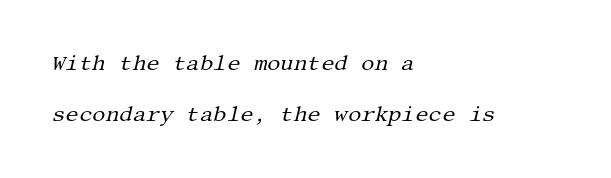
Q: Is the text bold? A: No.
Q: Is the text italic (slanted)? A: Yes, it leans right by about 13 degrees.
Q: Is the text underlined? A: No.
Q: How is the paragraph aligned? A: Left-aligned.
Q: Is the spacing between letters normal or unusually wide? A: Normal.
Q: Is the spacing between lines tight, normal or loose? A: Loose.
